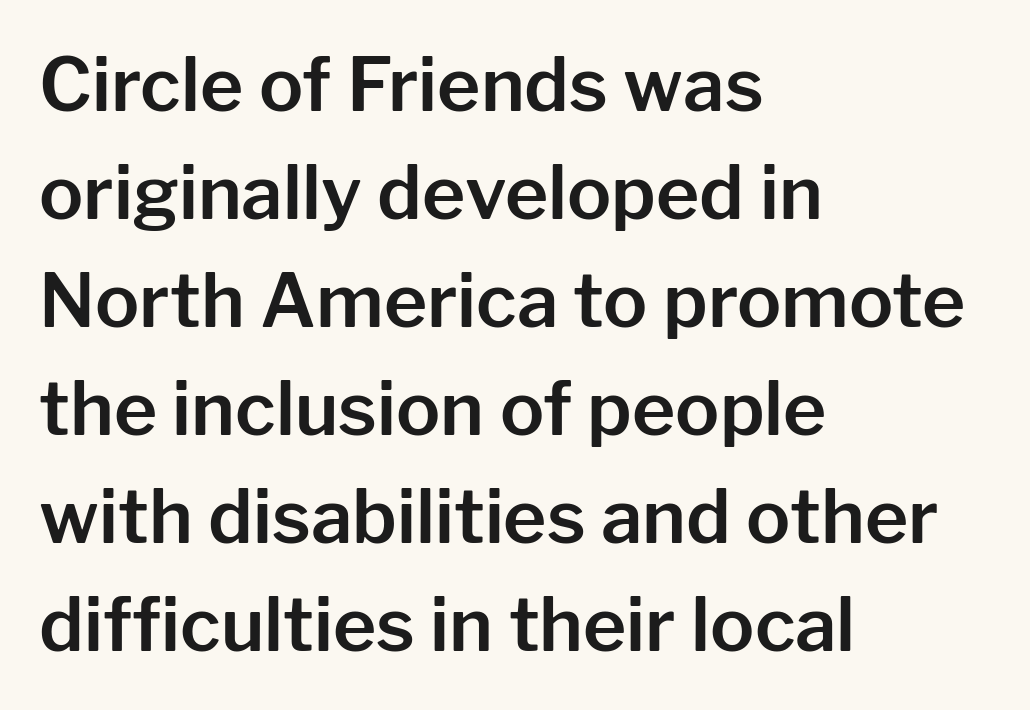
The image shows 74 px sans-serif type, upright; set left-aligned, normal line spacing (1.46x), normal letter spacing, not underlined; low stroke contrast and a medium x-height.
